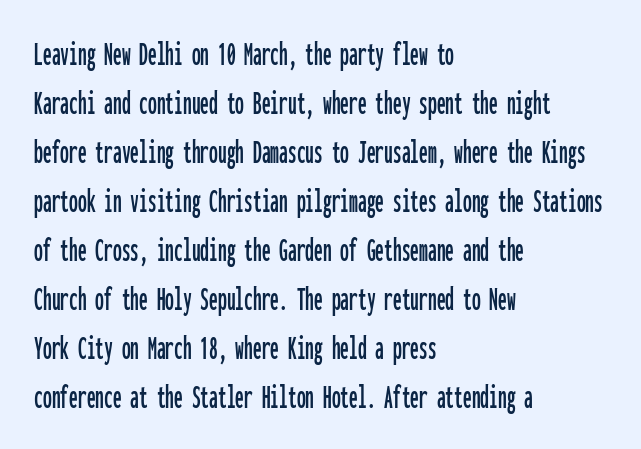
In CSS terms this would be text-align: left. Observe the absence of serifs on each vertical stroke in this sample. You could count columns in this text — the font is strictly monospaced. Is there much room between lines? A standard amount, neither cramped nor airy. The space beneath each line is pristine and unruled.
